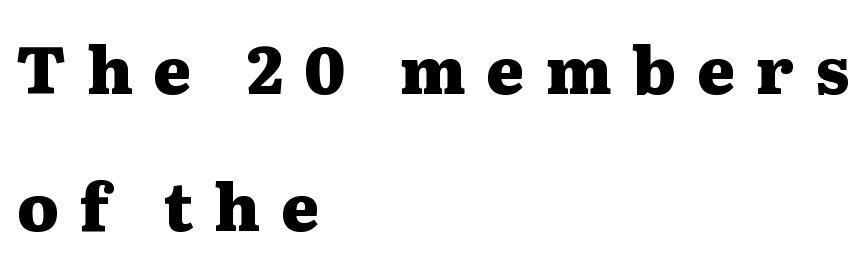
{"serif": "yes", "italic": "no", "bold": "yes", "weight": "heavy", "width": "wide", "stroke_contrast": "medium", "x_height": "medium", "monospaced": "no", "underline": "no", "align": "left", "line_spacing": "loose", "line_spacing_ratio": 2.11, "letter_spacing": "wide", "letter_spacing_em": 0.32, "glyph_px": 65}
